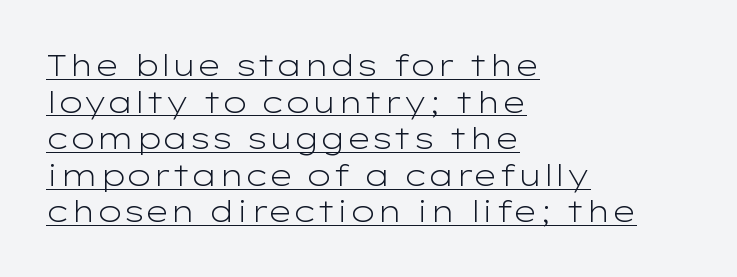
Q: Is the text bold? A: No.
Q: Is the text italic (slanted)? A: No, it is upright.
Q: Is the typeface a serif or a sans-serif typeface? A: Sans-serif.
Q: Is the text underlined? A: Yes.
Q: How is the paragraph aligned? A: Left-aligned.
Q: Is the spacing between letters normal or unusually wide? A: Normal.
Q: Width (condensed, normal, or wide)? A: Wide.
Q: Stroke contrast? A: Low.
Q: x-height? A: Medium.
Q: Monospaced? A: No.
